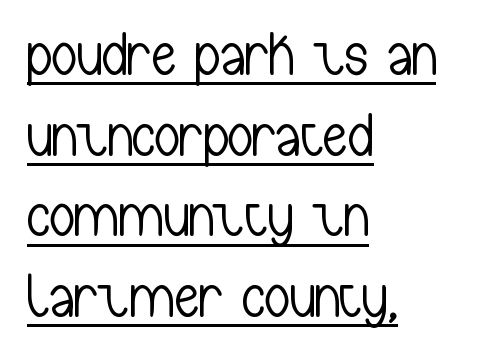
Q: Is the text bold? A: No.
Q: Is the text italic (slanted)? A: No, it is upright.
Q: Is the typeface a serif or a sans-serif typeface? A: Sans-serif.
Q: Is the text underlined? A: Yes.
Q: How is the paragraph aligned? A: Left-aligned.
Q: Is the spacing between letters normal or unusually wide? A: Normal.
Q: Is the spacing between lines tight, normal or loose? A: Normal.
Q: Width (condensed, normal, or wide)? A: Condensed.
Q: Stroke contrast? A: Low.
Q: x-height? A: Medium.
Q: Monospaced? A: No.
